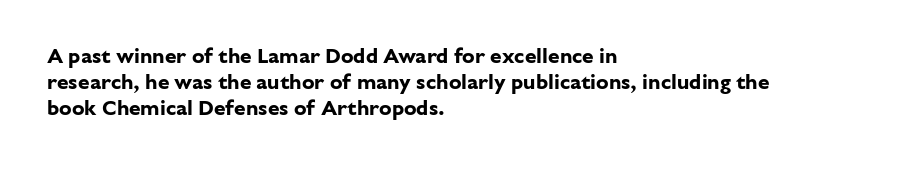
The strokes are fattened all the way to bold. Visually the block forms a straight wall on the left and a jagged coastline on the right. A typesetter would mark this as roman, not italic. The words here are not underlined.
